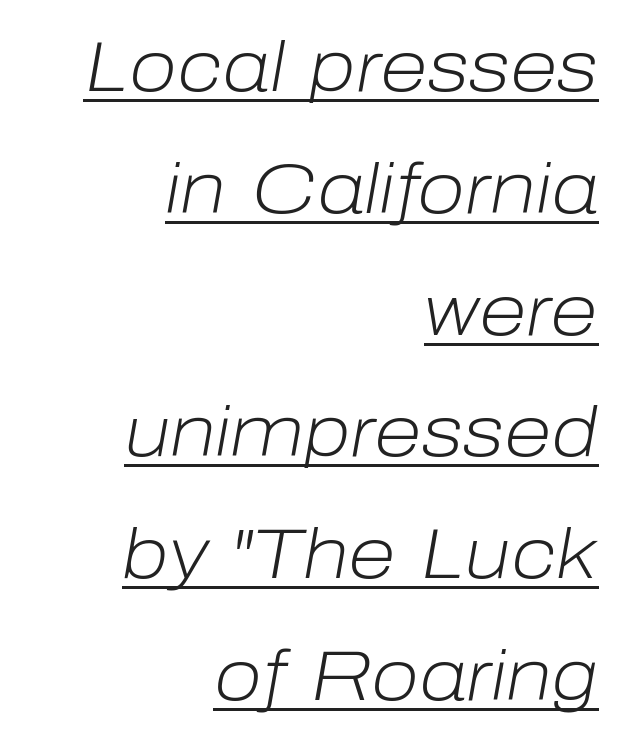
Caption: face not bold, strokes unweighted. A typesetter would call this proportional, since set widths differ per character. Compared with typical body copy, the letter spacing here is the same. These lines are set flush right with a ragged left edge. The string is rendered with underlining switched on. The typography opts for an oblique posture over an upright one.
